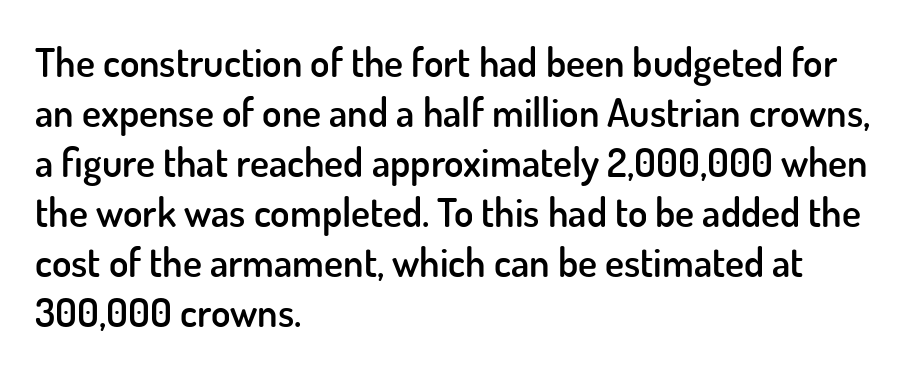
{"serif": "no", "italic": "no", "bold": "semi", "weight": "semibold", "width": "normal", "stroke_contrast": "low", "x_height": "small", "monospaced": "no", "underline": "no", "align": "left", "line_spacing": "normal", "line_spacing_ratio": 1.25, "letter_spacing": "normal", "letter_spacing_em": 0.0, "glyph_px": 40}
